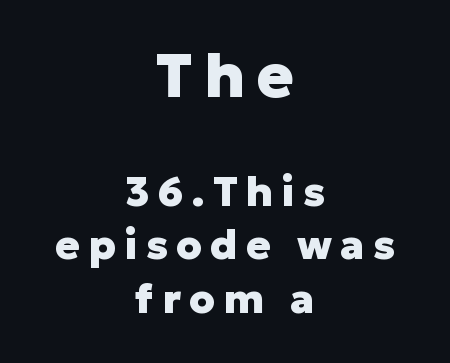
Q: Is the text bold? A: Yes.
Q: Is the text italic (slanted)? A: No, it is upright.
Q: Is the typeface a serif or a sans-serif typeface? A: Sans-serif.
Q: Is the text underlined? A: No.
Q: How is the paragraph aligned? A: Centered.
Q: Is the spacing between letters normal or unusually wide? A: Unusually wide.
Q: Is the spacing between lines tight, normal or loose? A: Normal.
Q: Which block of text is set in a larger size, the first (top) or the second (bottom)? A: The first (top) one.
Q: Width (condensed, normal, or wide)? A: Normal.
Q: Stroke contrast? A: Low.
Q: x-height? A: Medium.
Q: Monospaced? A: No.
